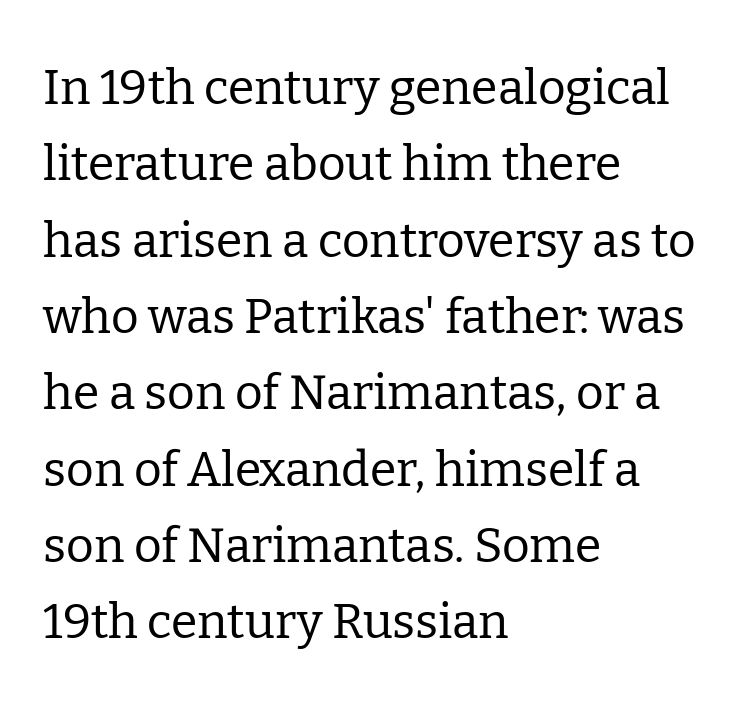
Leftover space on each line is placed entirely after the last word. Ascenders rise straight up at ninety degrees. Check under the words: just untouched page. The characters are drawn with everyday or finer stroke widths. Short note: letters normally spaced.
